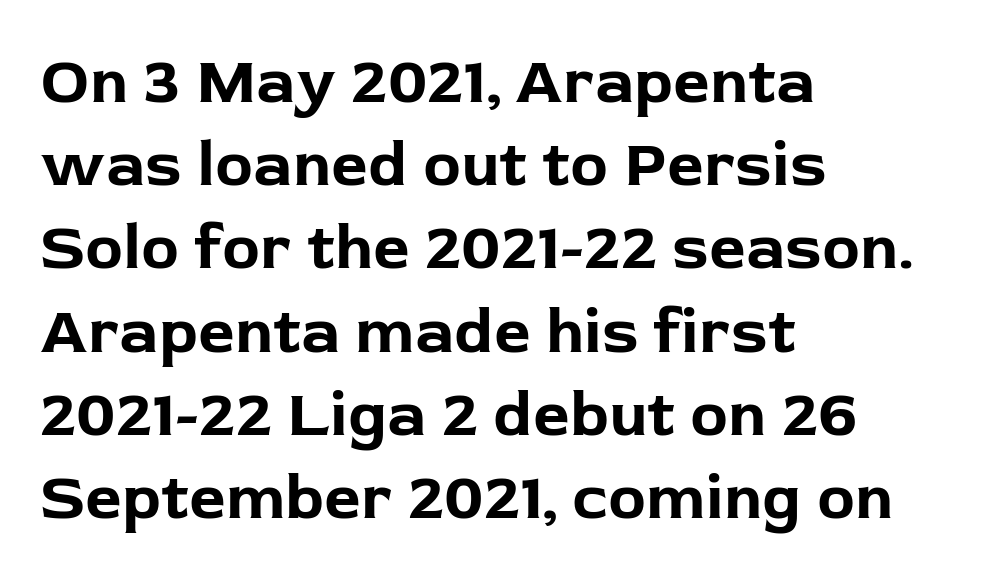
The line-height multiplier appears to be the usual default. This is heavy type, rendered in bold. The ragged edge is on the right, which tells us the setting is flush left. Descenders hang freely into open space. The letters advance in unequal steps, a hallmark of proportional type. Unlike a traditional serif, this face leaves its strokes unadorned.
